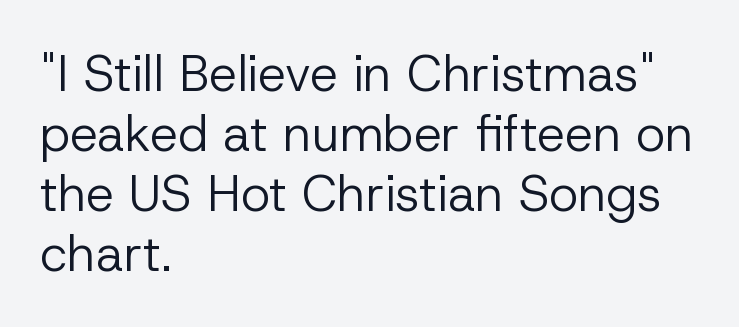
The image shows 50 px regular-weight sans-serif type, upright; set left-aligned, line spacing 1.2x, normal letter spacing, not underlined; low stroke contrast and a medium x-height.
